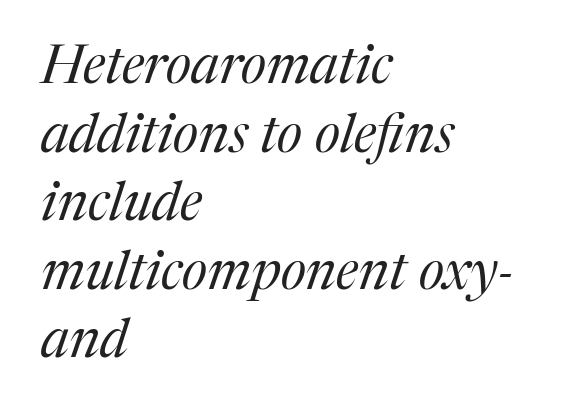
{"serif": "yes", "italic": "yes", "lean": "right", "slant_degrees": 17, "bold": "no", "weight": "regular", "width": "normal", "stroke_contrast": "medium", "x_height": "medium", "monospaced": "no", "underline": "no", "align": "left", "line_spacing": "normal", "line_spacing_ratio": 1.27, "letter_spacing": "normal", "letter_spacing_em": 0.0, "glyph_px": 54}
